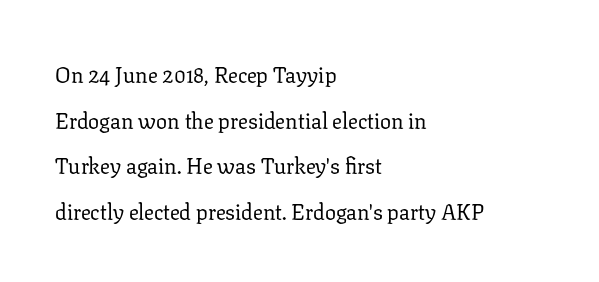
Short and long lines alike share a common starting point at left. The passage shown is not bold in any degree. Underlining? Definitely not there. The leading is generous, giving the passage an open texture. The letters sit at their default tracking, neither squeezed nor spread. The specimen reads as upright at a glance.
